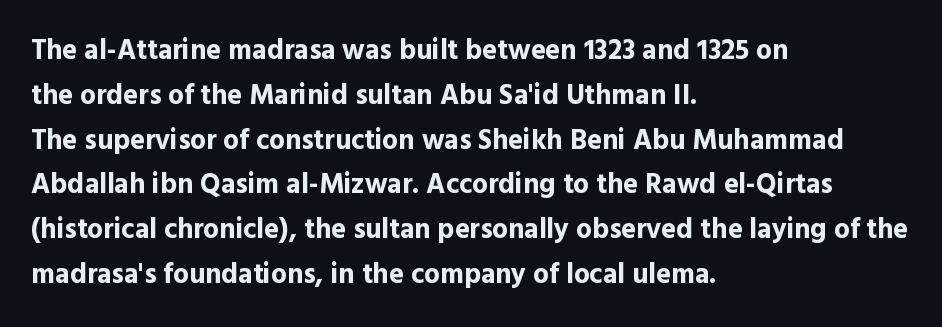
Looks like regular typesetting: each glyph gets only the width it needs. The words here are not underlined. No italicization has been applied; the sample stays upright. The passage shown has conventional tracking throughout. Where is the straight margin? On the left. Typographic density is high because the face is bold.
